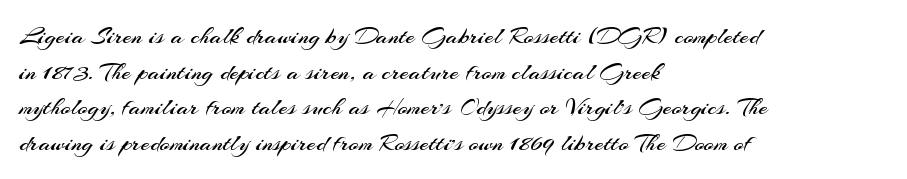
{"bold": "no", "underline": "no", "align": "left", "line_spacing": "normal", "line_spacing_ratio": 1.37, "letter_spacing": "normal", "letter_spacing_em": 0.0, "glyph_px": 26}
